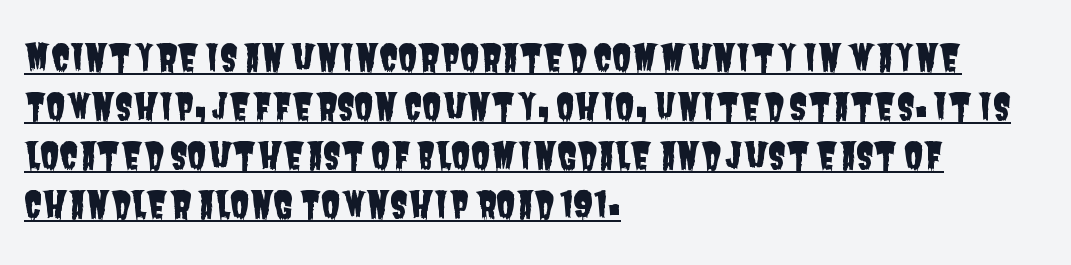
{"serif": "no", "width": "condensed", "stroke_contrast": "low", "x_height": "large", "monospaced": "no", "underline": "yes", "align": "left", "line_spacing": "normal", "line_spacing_ratio": 1.36, "letter_spacing": "normal", "letter_spacing_em": 0.0, "glyph_px": 36}
